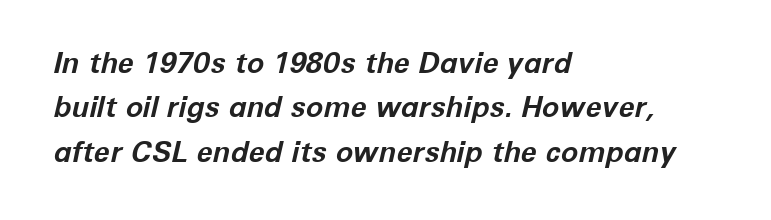
The image shows 29 px bold type, italic (leaning right); set left-aligned, normal line spacing (1.53x), normal letter spacing, not underlined; low stroke contrast and a medium x-height.
